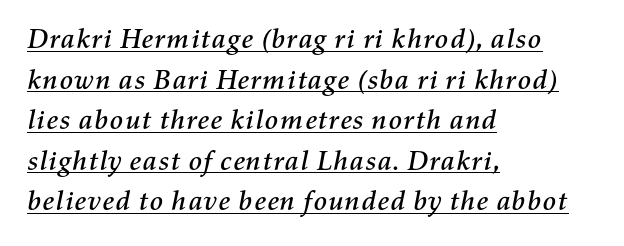
Glyph-to-glyph distance matches everyday printed text. The designer left line spacing at the default. All the whitespace from short lines collects on the right. Think of a printed novel: that variable character pitch is what you see here. Slant detected: the letters are inclined. A baseline rule has been typeset under these characters.
